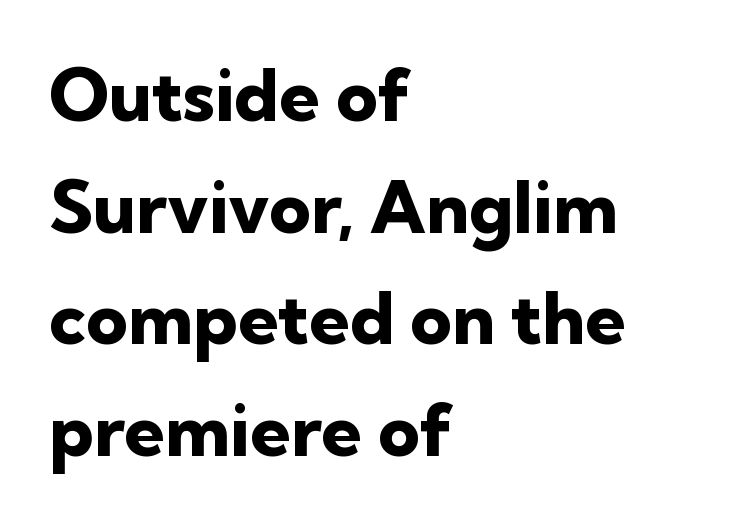
The image shows 72 px heavy sans-serif type, upright; set left-aligned, normal line spacing (1.55x), normal letter spacing, not underlined; low stroke contrast and a medium x-height.
